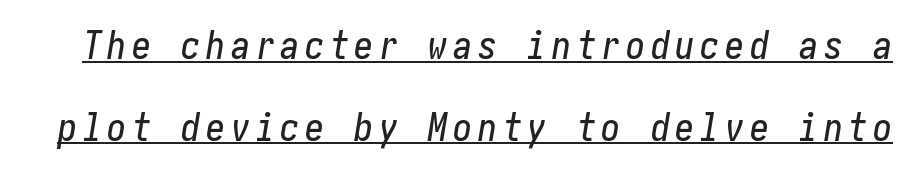
{"italic": "yes", "lean": "right", "slant_degrees": 10, "width": "condensed", "stroke_contrast": "low", "x_height": "medium", "underline": "yes", "line_spacing": "loose", "line_spacing_ratio": 2.15, "glyph_px": 38}
